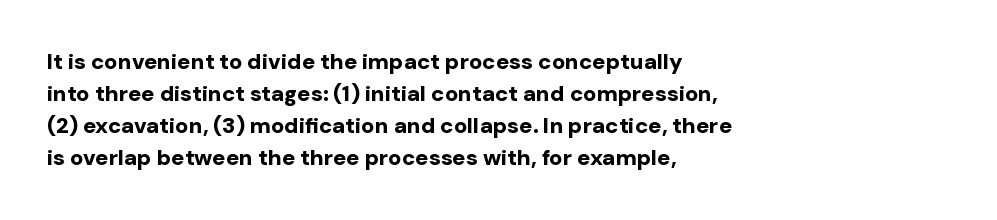
The image shows 22 px bold type, upright; set left-aligned, normal line spacing (1.46x), normal letter spacing, not underlined.
